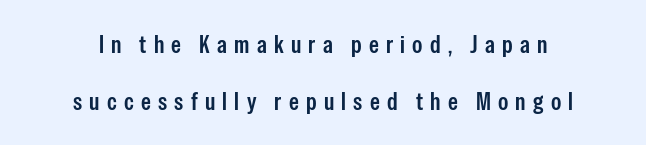
The image shows 25 px text type, upright; set centered, loose line spacing (2.28x), unusually wide letter spacing (+0.29 em), not underlined.
